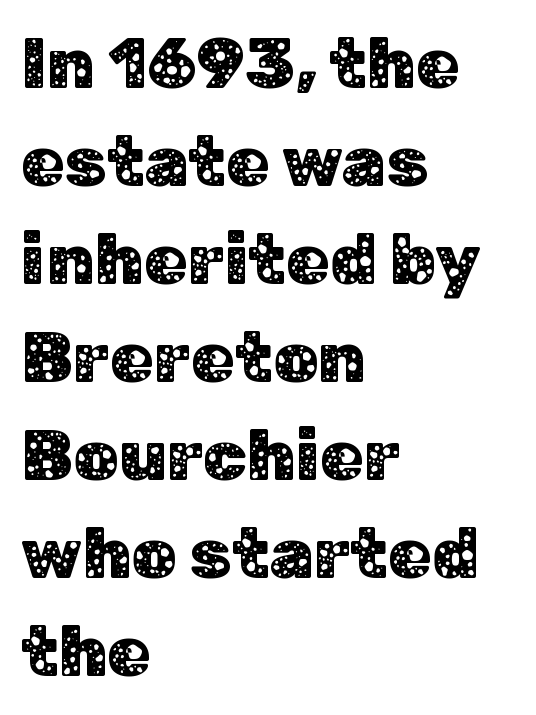
Q: Is the text italic (slanted)? A: No, it is upright.
Q: Is the typeface a serif or a sans-serif typeface? A: Sans-serif.
Q: Is the text underlined? A: No.
Q: How is the paragraph aligned? A: Left-aligned.
Q: Is the spacing between letters normal or unusually wide? A: Normal.
Q: Is the spacing between lines tight, normal or loose? A: Normal.
Q: Width (condensed, normal, or wide)? A: Normal.
Q: Stroke contrast? A: Low.
Q: x-height? A: Medium.
Q: Monospaced? A: No.
